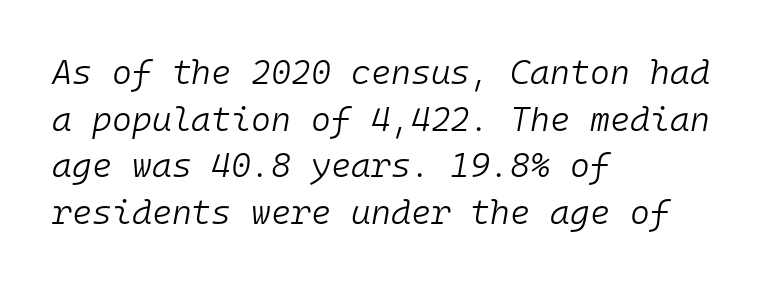
{"italic": "yes", "lean": "right", "slant_degrees": 10, "bold": "no", "weight": "light", "width": "normal", "stroke_contrast": "low", "x_height": "medium", "monospaced": "yes", "underline": "no", "align": "left", "line_spacing": "normal", "line_spacing_ratio": 1.37, "letter_spacing": "normal", "letter_spacing_em": 0.0, "glyph_px": 34}
